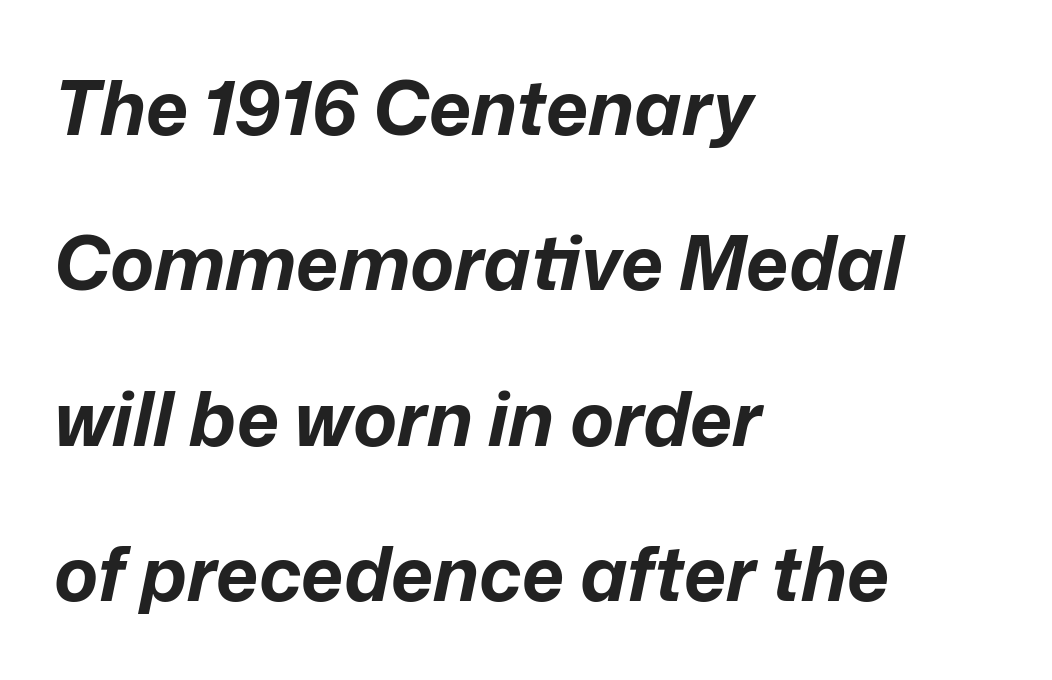
Each glyph is drawn with heavy, bold strokes. Spacing between characters is what you'd get straight out of the box. Descender tails drop into unmarked territory. Line beginnings align vertically; line endings do not. Would a proofreader flag this as italicized? Yes.
